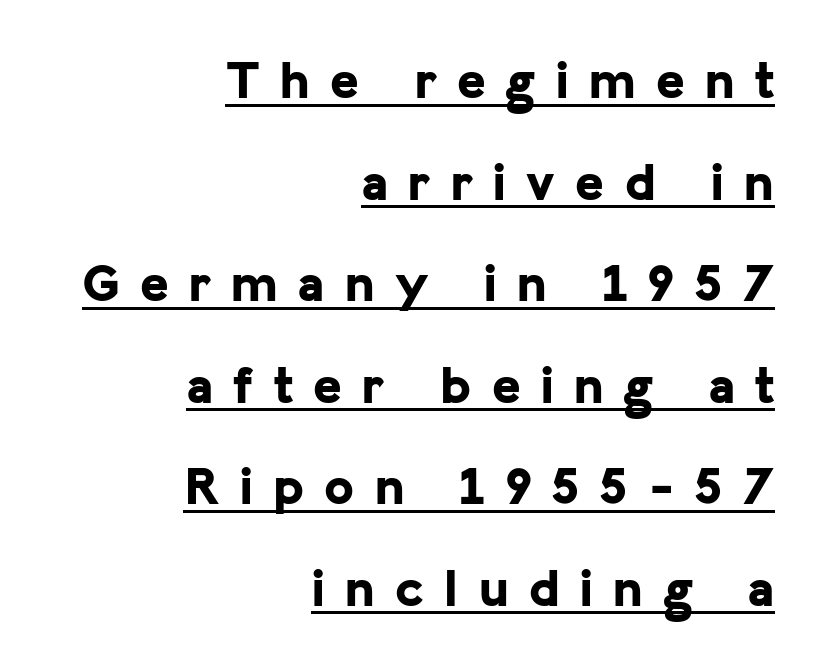
Letterform terminals end flat and unadorned throughout the passage. Notice how thick the strokes are: this is what a full bold looks like. The lettering holds an erect, upright posture throughout. The rendering uses the underline text-decoration. Tracking here is generous; glyphs stand well apart from one another. Teacher's note: observe the even right margin — that is flush-right alignment.
